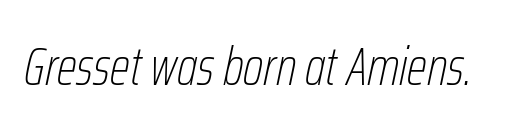
Q: Is the text bold? A: No.
Q: Is the text italic (slanted)? A: Yes, it leans right by about 12 degrees.
Q: Is the text underlined? A: No.
Q: Is the spacing between letters normal or unusually wide? A: Normal.
Q: Width (condensed, normal, or wide)? A: Condensed.
Q: Stroke contrast? A: Low.
Q: x-height? A: Medium.
Q: Monospaced? A: No.
